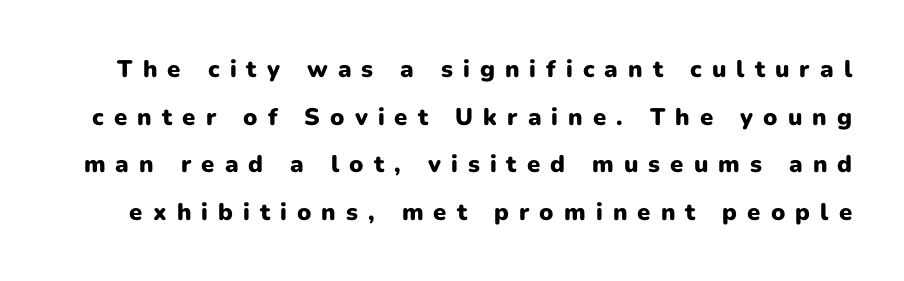
Every stem runs plumb, perpendicular to the baseline. The passage shown stacks its lines with a broad gap. Notice how thick the strokes are: this is what a full bold looks like. The baseline area is clear. The type is letterspaced generously, with wide tracking.
